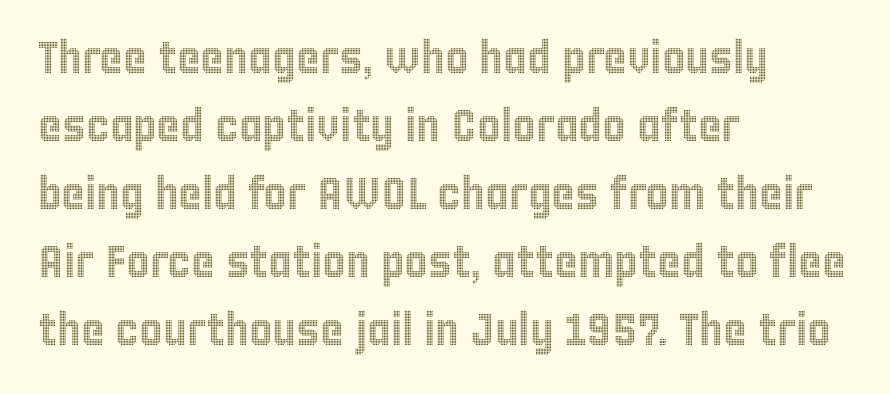
Just letters on the line, the space beneath them empty. This sample has the flowing, uneven cadence of proportional lettering. The font's upright variant was chosen for this text. Line beginnings align vertically; line endings do not. Regular leading. Nothing unusual about the tracking: characters are spaced as the font intends.
